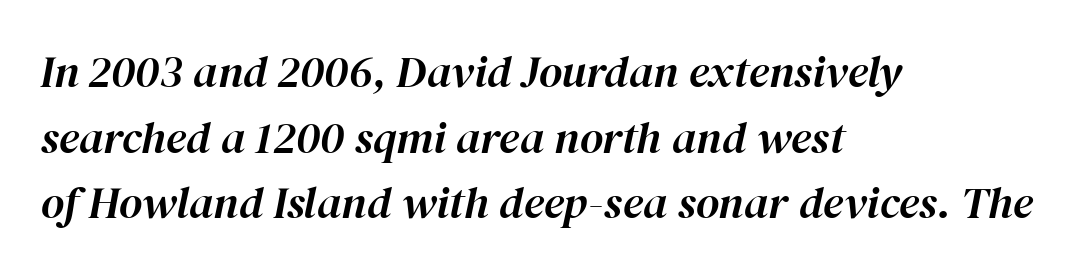
{"italic": "yes", "lean": "right", "slant_degrees": 12, "width": "normal", "stroke_contrast": "high", "x_height": "medium", "monospaced": "no", "underline": "no", "align": "left", "line_spacing": "normal", "line_spacing_ratio": 1.46, "letter_spacing": "normal", "letter_spacing_em": 0.0, "glyph_px": 45}
